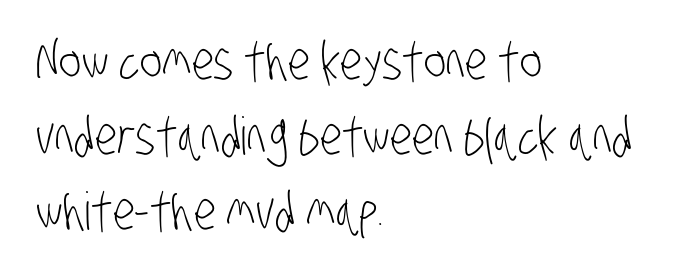
{"serif": "no", "bold": "no", "weight": "light", "width": "condensed", "stroke_contrast": "low", "x_height": "large", "monospaced": "no", "underline": "no", "align": "left", "line_spacing": "normal", "line_spacing_ratio": 1.44, "letter_spacing": "normal", "letter_spacing_em": 0.0, "glyph_px": 52}
